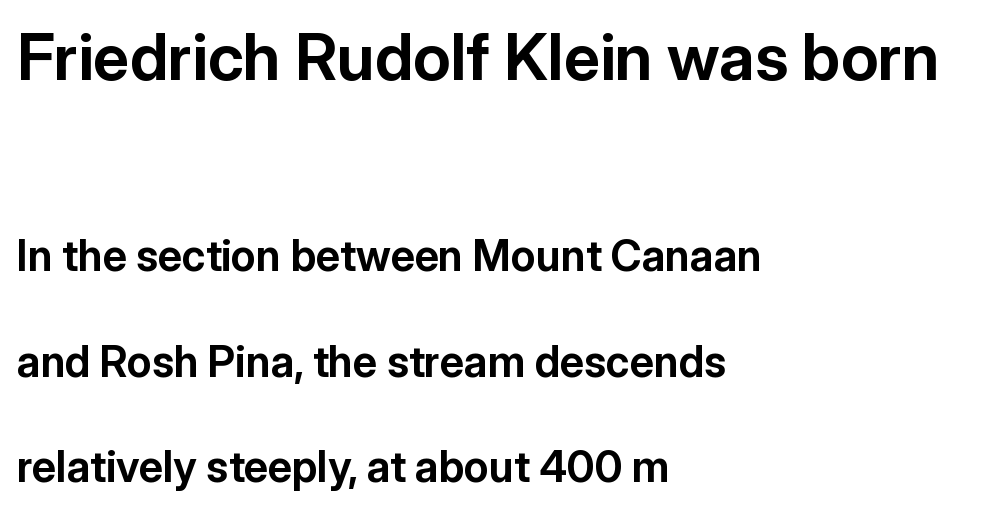
{"serif": "no", "italic": "no", "bold": "yes", "weight": "bold", "width": "normal", "stroke_contrast": "low", "x_height": "medium", "monospaced": "no", "underline": "no", "align": "left", "line_spacing": "loose", "line_spacing_ratio": 2.46, "letter_spacing": "normal", "letter_spacing_em": 0.0, "larger_block": "first", "size_ratio": 1.51, "glyph_px": 65}
